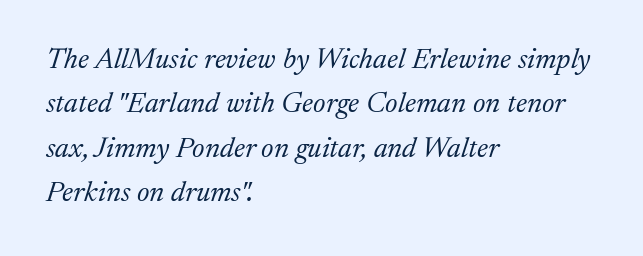
{"serif": "yes", "italic": "yes", "lean": "right", "slant_degrees": 17, "bold": "no", "weight": "light", "width": "normal", "stroke_contrast": "medium", "x_height": "medium", "monospaced": "no", "underline": "no", "align": "left", "line_spacing": "normal", "line_spacing_ratio": 1.53, "letter_spacing": "normal", "letter_spacing_em": 0.0, "glyph_px": 29}
